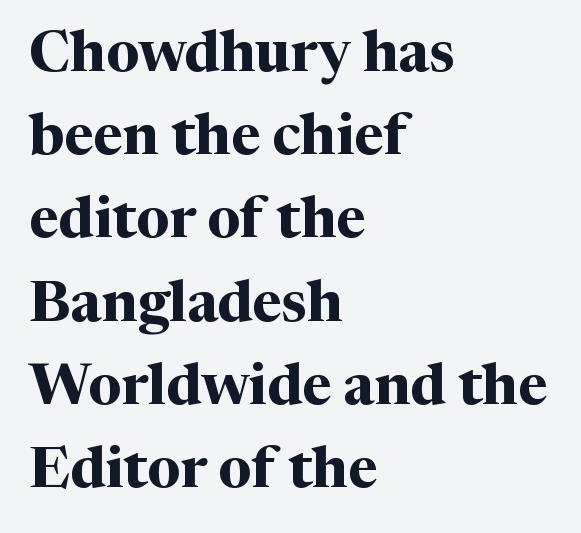
The image shows 57 px bold serif type, upright; set left-aligned, normal line spacing (1.46x), normal letter spacing, not underlined; medium stroke contrast and a medium x-height.
